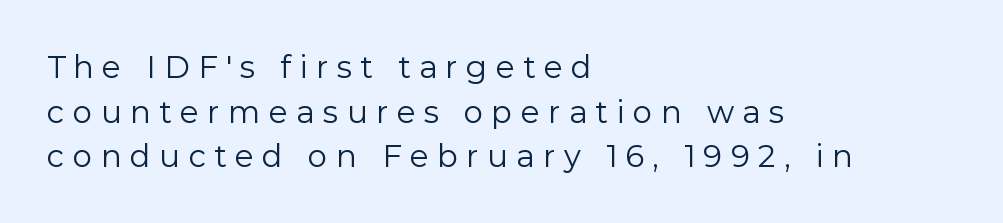
The image shows 31 px regular-weight sans-serif type, upright; set left-aligned, normal line spacing (1.44x), unusually wide letter spacing (+0.27 em), not underlined; low stroke contrast and a medium x-height.
